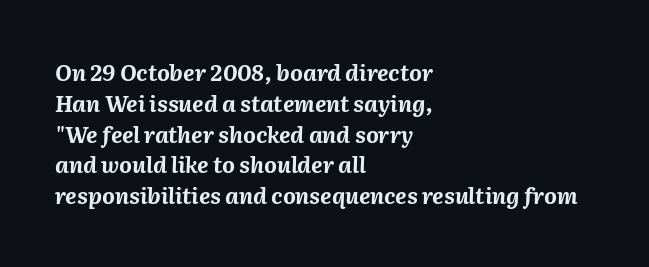
Typeset ragged right — the left edge is the straight one. Horizontal bands of white between lines are of average thickness. The typesetting leans heavy: a genuine bold. The passage shown has conventional tracking throughout. Plain, unruled lines of type. Italic? Definitely — the glyphs are oblique.
